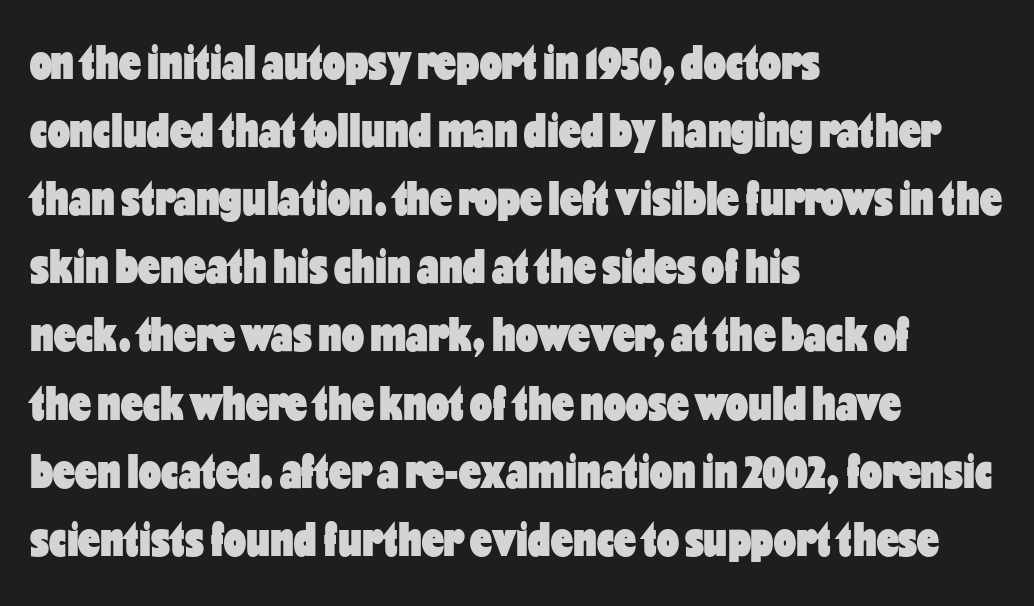
Q: Is the text bold? A: Yes.
Q: Is the text italic (slanted)? A: No, it is upright.
Q: Is the typeface a serif or a sans-serif typeface? A: Sans-serif.
Q: Is the text underlined? A: No.
Q: How is the paragraph aligned? A: Left-aligned.
Q: Is the spacing between letters normal or unusually wide? A: Normal.
Q: Is the spacing between lines tight, normal or loose? A: Normal.
Q: Width (condensed, normal, or wide)? A: Condensed.
Q: Stroke contrast? A: Low.
Q: x-height? A: Medium.
Q: Monospaced? A: No.
